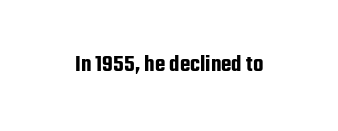
The image shows 24 px text type, upright; set normal letter spacing, not underlined.
